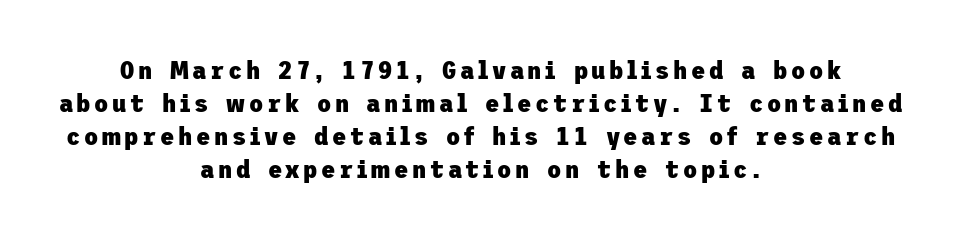
Q: Is the text bold? A: Yes.
Q: Is the text italic (slanted)? A: No, it is upright.
Q: Is the text underlined? A: No.
Q: How is the paragraph aligned? A: Centered.
Q: Is the spacing between lines tight, normal or loose? A: Normal.
